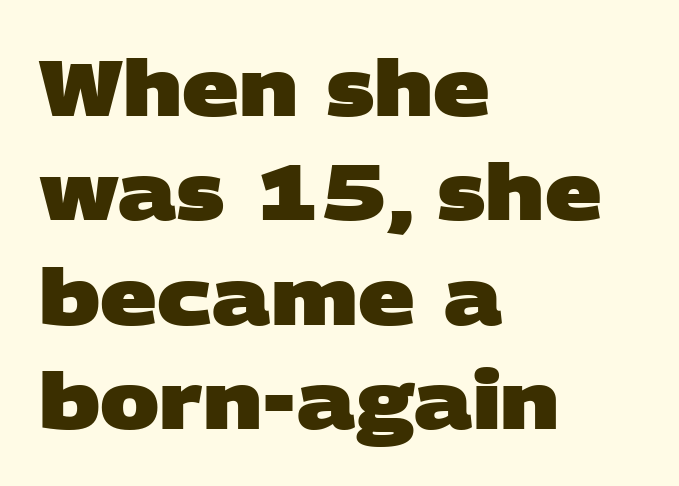
The image shows 79 px heavy, wide sans-serif type; set left-aligned, normal line spacing (1.32x), normal letter spacing, not underlined; low stroke contrast and a large x-height.
